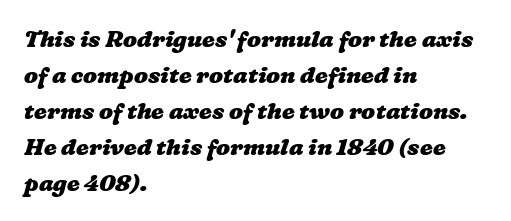
{"bold": "yes", "underline": "no", "align": "left", "line_spacing": "normal", "line_spacing_ratio": 1.56, "letter_spacing": "normal", "letter_spacing_em": 0.0, "glyph_px": 23}
